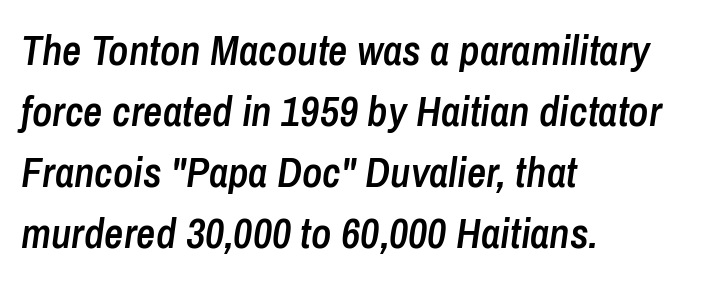
{"italic": "yes", "lean": "right", "slant_degrees": 8, "bold": "semi", "weight": "semibold", "width": "condensed", "stroke_contrast": "low", "x_height": "medium", "monospaced": "no", "underline": "no", "align": "left", "line_spacing": "normal", "line_spacing_ratio": 1.45, "letter_spacing": "normal", "letter_spacing_em": 0.0, "glyph_px": 42}
